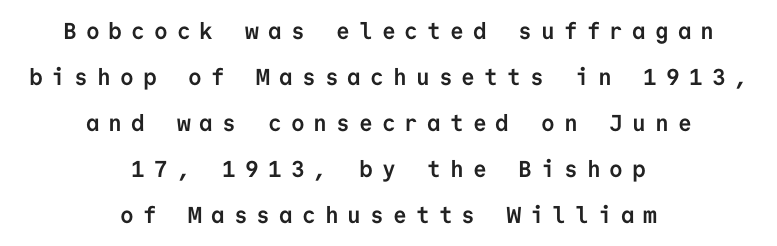
These lines are centered, leaving both edges ragged. Vertical spacing — loose. Underline: absent. Each glyph is drawn with heavy, bold strokes. Caption: expanded tracking, letters set apart. Does the lettering tilt? It doesn't — this is upright.
